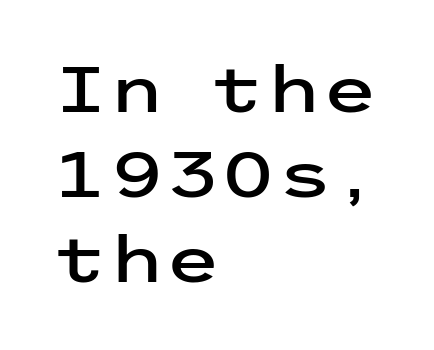
{"serif": "no", "italic": "no", "width": "wide", "stroke_contrast": "low", "x_height": "medium", "underline": "no", "align": "left", "line_spacing": "normal", "line_spacing_ratio": 1.33, "letter_spacing": "normal", "letter_spacing_em": 0.0, "glyph_px": 64}
